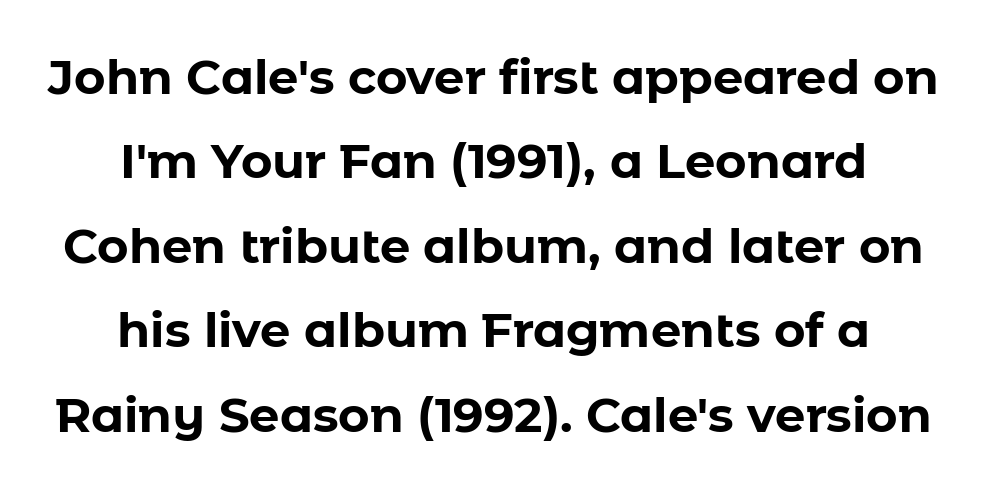
{"serif": "no", "italic": "no", "bold": "yes", "weight": "bold", "width": "normal", "stroke_contrast": "low", "x_height": "medium", "monospaced": "no", "underline": "no", "align": "center", "line_spacing_ratio": 1.76, "letter_spacing": "normal", "letter_spacing_em": 0.0, "glyph_px": 48}
